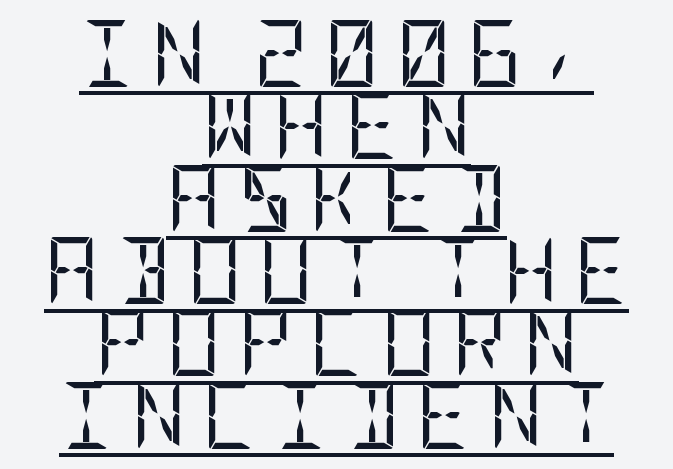
Q: Is the text bold? A: No.
Q: Is the text italic (slanted)? A: No, it is upright.
Q: Is the typeface a serif or a sans-serif typeface? A: Sans-serif.
Q: Is the text underlined? A: Yes.
Q: How is the paragraph aligned? A: Centered.
Q: Is the spacing between letters normal or unusually wide? A: Unusually wide.
Q: Is the spacing between lines tight, normal or loose? A: Tight.
Q: Width (condensed, normal, or wide)? A: Condensed.
Q: Stroke contrast? A: Low.
Q: x-height? A: Large.
